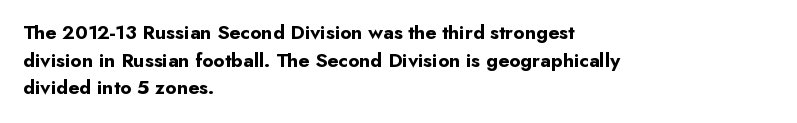
Is the letter spacing exaggerated? No — it looks like the ordinary default. Does the weight exceed regular? Yes, all the way to bold. Layout note: lines flush left. Notice how the stems are strictly vertical — no italics here.
